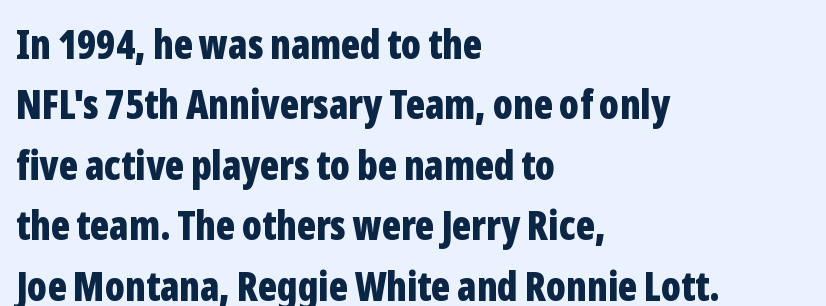
The image shows 40 px bold, condensed sans-serif type, upright; set left-aligned, normal line spacing (1.51x), normal letter spacing, not underlined; low stroke contrast and a medium x-height.
